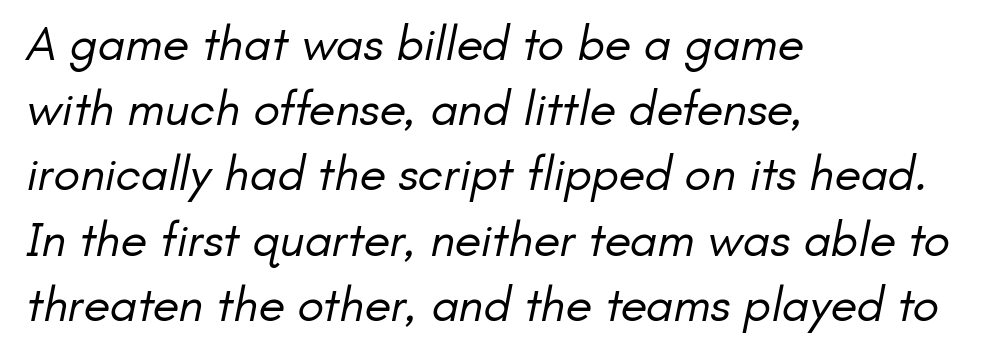
Think of a printed novel: that variable character pitch is what you see here. Reading down the block, your eye returns to a fixed left position each line. This is not heavy type; no bold has been used. Decoration check: the copy has no underline.
